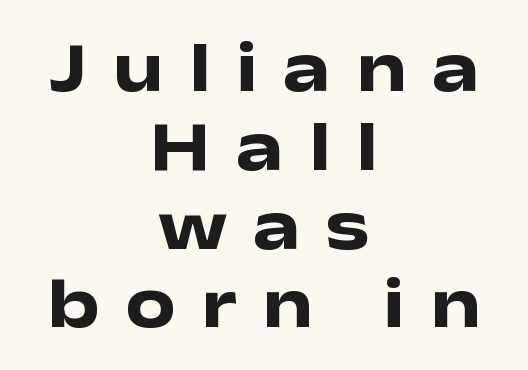
{"serif": "no", "italic": "no", "bold": "yes", "weight": "heavy", "width": "wide", "stroke_contrast": "low", "x_height": "medium", "monospaced": "no", "underline": "no", "align": "center", "line_spacing": "tight", "line_spacing_ratio": 1.11, "letter_spacing": "wide", "letter_spacing_em": 0.36, "glyph_px": 71}
